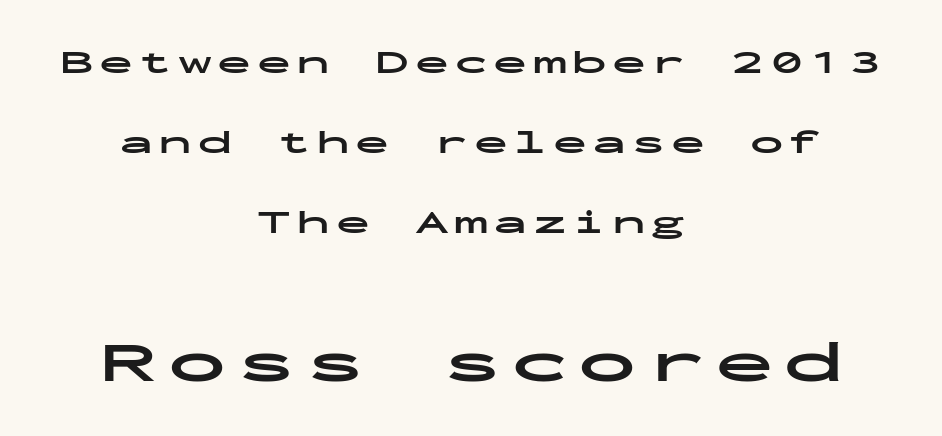
Both edges are ragged and mirror each other, which tells us the setting is centered. This is roman type, the default non-slanted kind. The passage shown is typed in a monospace face where columns stay perfectly aligned. Vertical spacing — loose.
